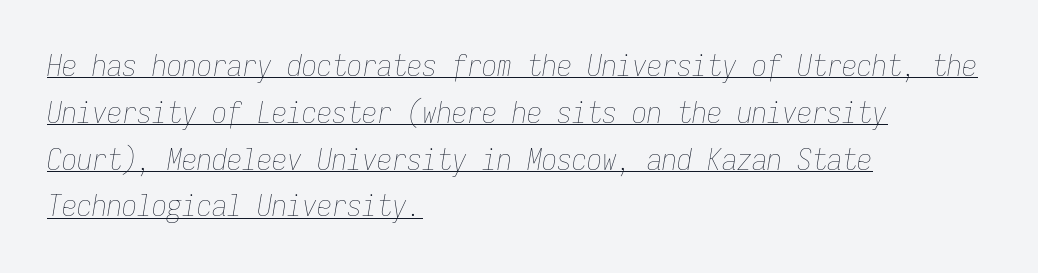
Q: Is the text bold? A: No.
Q: Is the text italic (slanted)? A: Yes, it leans right by about 9 degrees.
Q: Is the text underlined? A: Yes.
Q: How is the paragraph aligned? A: Left-aligned.
Q: Is the spacing between letters normal or unusually wide? A: Normal.
Q: Is the spacing between lines tight, normal or loose? A: Normal.
Q: Width (condensed, normal, or wide)? A: Condensed.
Q: Stroke contrast? A: Low.
Q: x-height? A: Medium.
Q: Monospaced? A: Yes.
